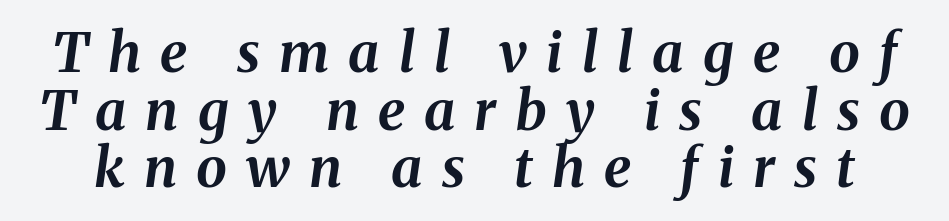
{"italic": "yes", "lean": "right", "slant_degrees": 8, "bold": "yes", "weight": "bold", "width": "normal", "stroke_contrast": "medium", "x_height": "medium", "monospaced": "no", "underline": "no", "line_spacing": "tight", "line_spacing_ratio": 1.05, "letter_spacing": "wide", "letter_spacing_em": 0.35, "glyph_px": 55}
